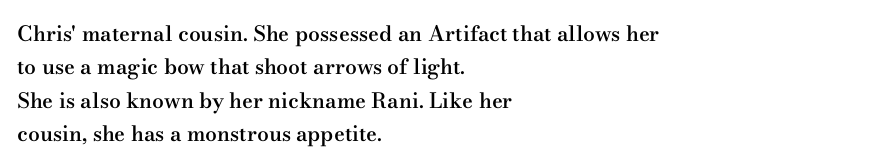
Typographic density is moderately raised because the face is semibold. Letter spacing: default. Vertically, the passage feels balanced, rows spaced as you'd expect. In terms of posture, this sample is upright. These lines stack with their left ends in a neat column.
